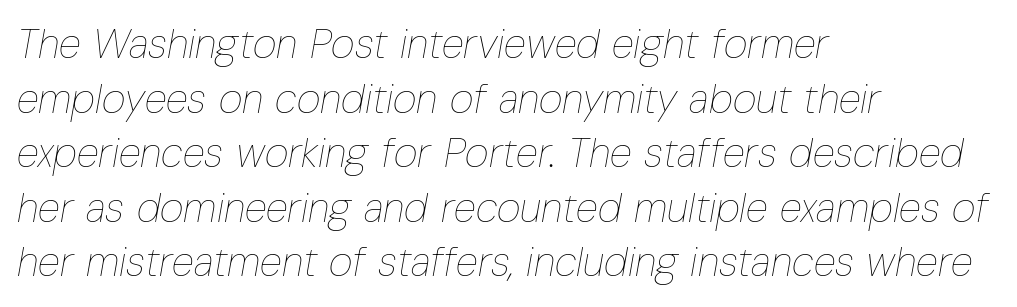
Is there much room between lines? A standard amount, neither cramped nor airy. The gap between lines stays unmarked. Students, note that the glyphs here touch the page at normal intervals. Caption: multi-line text, flush left, ragged right.
